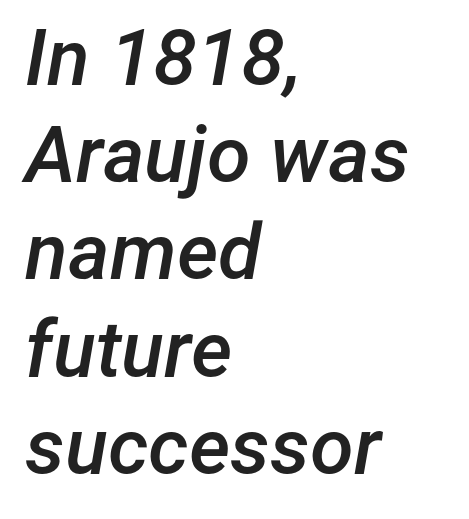
Q: Is the text bold? A: Semi-bold.
Q: Is the text italic (slanted)? A: Yes, it leans right by about 12 degrees.
Q: Is the text underlined? A: No.
Q: How is the paragraph aligned? A: Left-aligned.
Q: Is the spacing between letters normal or unusually wide? A: Normal.
Q: Width (condensed, normal, or wide)? A: Normal.
Q: Stroke contrast? A: Low.
Q: x-height? A: Medium.
Q: Monospaced? A: No.
